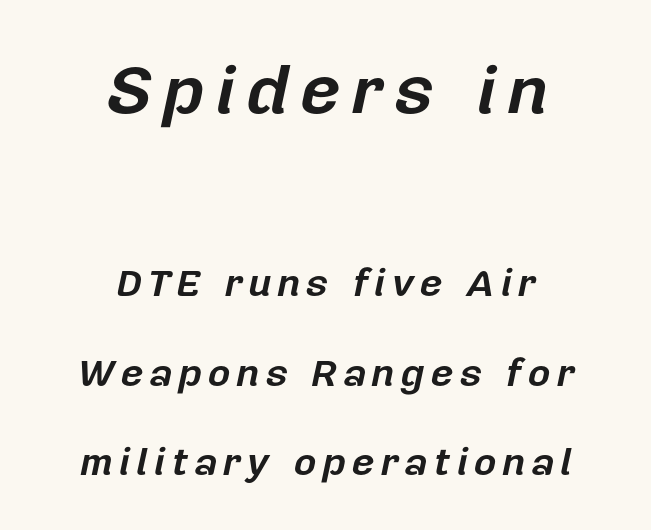
Q: Is the text bold? A: Yes.
Q: Is the text italic (slanted)? A: Yes, it leans right by about 12 degrees.
Q: Is the text underlined? A: No.
Q: How is the paragraph aligned? A: Centered.
Q: Is the spacing between lines tight, normal or loose? A: Loose.
Q: Which block of text is set in a larger size, the first (top) or the second (bottom)? A: The first (top) one.
Q: Width (condensed, normal, or wide)? A: Normal.
Q: Stroke contrast? A: Low.
Q: x-height? A: Medium.
Q: Monospaced? A: No.
